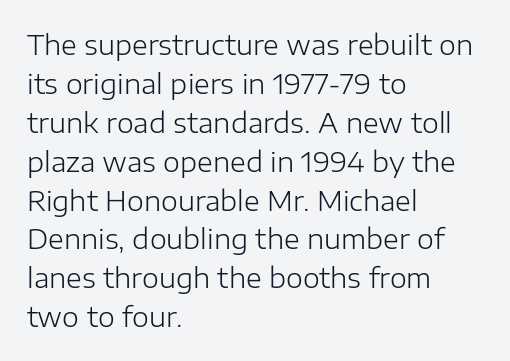
Nothing heavy about these letters — not bold at all. The block of text has a typical density, with ordinary space between rows. Posture: straight, roman, zero tilt. Quick note: underline off. The letterforms sit shoulder to shoulder at normal distance.
